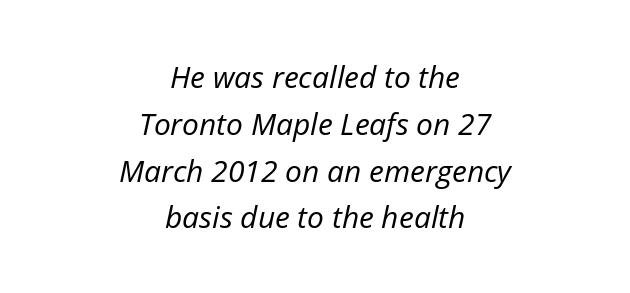
{"italic": "yes", "lean": "right", "slant_degrees": 12, "bold": "no", "weight": "regular", "width": "normal", "stroke_contrast": "low", "x_height": "medium", "monospaced": "no", "underline": "no", "align": "center", "line_spacing": "normal", "line_spacing_ratio": 1.56, "letter_spacing": "normal", "letter_spacing_em": 0.0, "glyph_px": 30}
